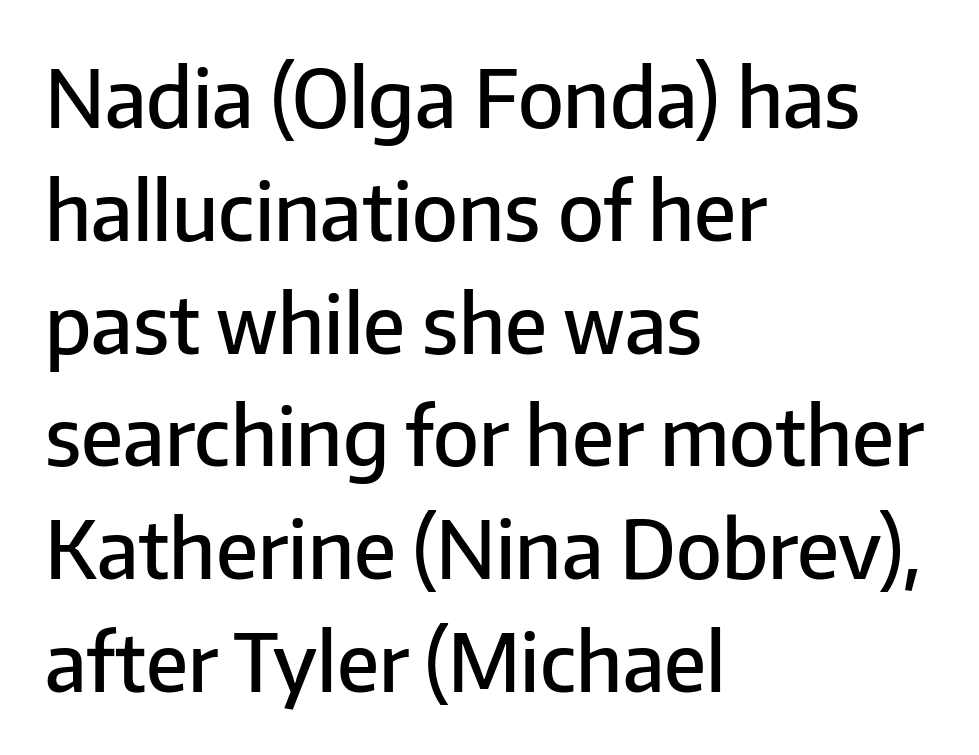
The rendering uses natural spacing where letterforms have individual widths. This rendering uses left alignment, leaving the right contour irregular. Summary of weight: moderately heavy, a semibold. The gap between lines stays unmarked. Leading: standard. The letterforms sit shoulder to shoulder at normal distance.
